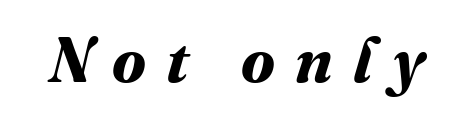
{"bold": "yes", "weight": "bold", "width": "normal", "stroke_contrast": "medium", "x_height": "medium", "monospaced": "no", "underline": "no", "letter_spacing": "wide", "letter_spacing_em": 0.32, "glyph_px": 63}
